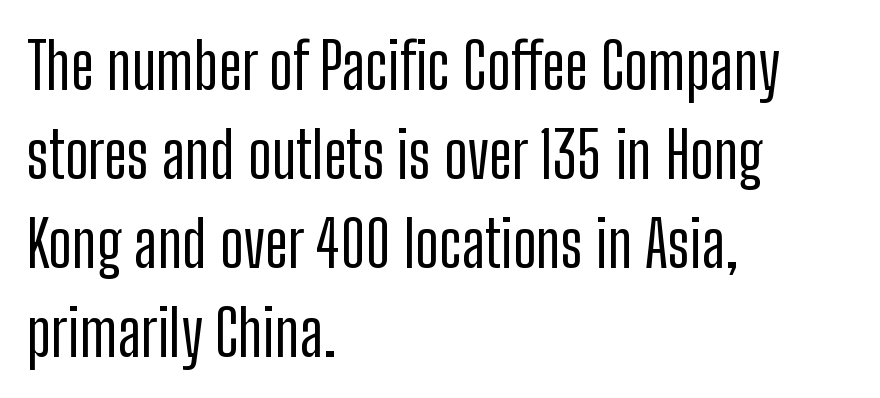
Any mark beneath the type? The region is blank. The type sits square on the baseline with zero lean. Proportional: the letters do not fall into vertical columns. Font category for this specimen: sans-serif. Compared with a centered layout, this one pins lines to the left instead.
